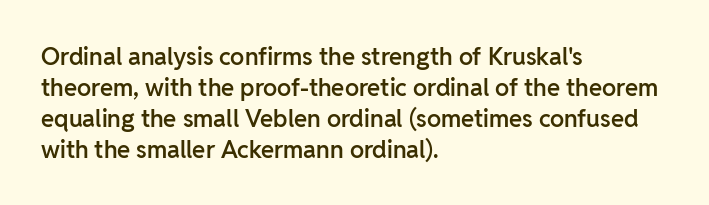
Q: Is the text bold? A: Semi-bold.
Q: Is the text italic (slanted)? A: No, it is upright.
Q: Is the text underlined? A: No.
Q: How is the paragraph aligned? A: Left-aligned.
Q: Is the spacing between letters normal or unusually wide? A: Normal.
Q: Is the spacing between lines tight, normal or loose? A: Normal.
